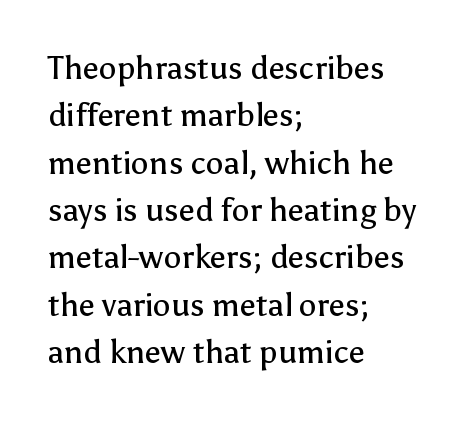
The image shows 32 px regular-weight sans-serif type, upright; set left-aligned, normal line spacing (1.48x), normal letter spacing, not underlined; low stroke contrast and a medium x-height.
